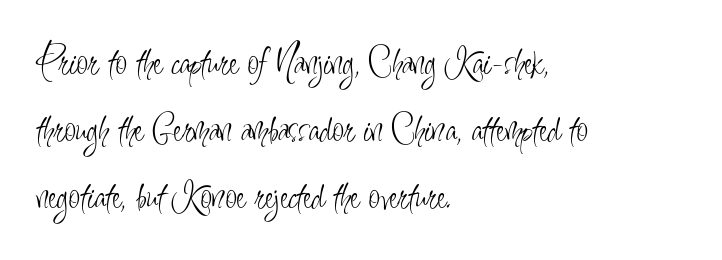
{"serif": "no", "bold": "no", "weight": "light", "width": "condensed", "stroke_contrast": "low", "x_height": "small", "monospaced": "no", "underline": "no", "align": "left", "line_spacing": "normal", "line_spacing_ratio": 1.59, "letter_spacing": "normal", "letter_spacing_em": 0.0, "glyph_px": 42}
